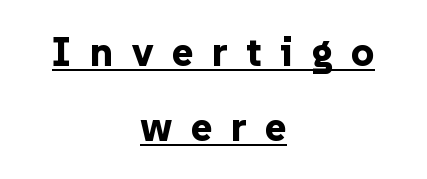
Q: Is the text bold? A: Yes.
Q: Is the text italic (slanted)? A: No, it is upright.
Q: Is the typeface a serif or a sans-serif typeface? A: Sans-serif.
Q: Is the text underlined? A: Yes.
Q: How is the paragraph aligned? A: Centered.
Q: Is the spacing between letters normal or unusually wide? A: Unusually wide.
Q: Width (condensed, normal, or wide)? A: Normal.
Q: Stroke contrast? A: Low.
Q: x-height? A: Medium.
Q: Monospaced? A: No.
